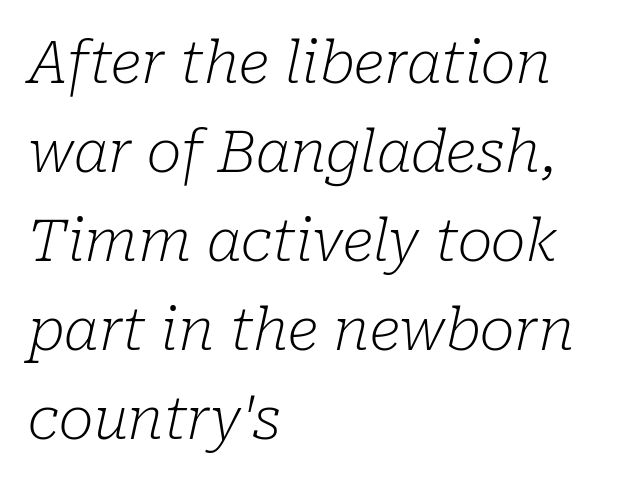
{"serif": "yes", "italic": "yes", "lean": "right", "slant_degrees": 10, "bold": "no", "weight": "light", "width": "normal", "stroke_contrast": "low", "x_height": "medium", "monospaced": "no", "underline": "no", "align": "left", "line_spacing": "normal", "line_spacing_ratio": 1.51, "letter_spacing": "normal", "letter_spacing_em": 0.0, "glyph_px": 59}
